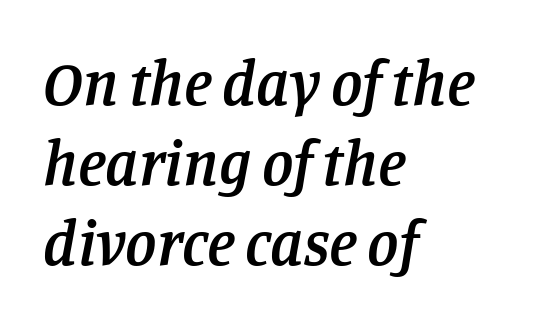
{"serif": "yes", "italic": "yes", "lean": "right", "slant_degrees": 11, "bold": "semi", "weight": "semibold", "width": "normal", "stroke_contrast": "low", "x_height": "large", "monospaced": "no", "underline": "no", "align": "left", "line_spacing": "normal", "line_spacing_ratio": 1.27, "letter_spacing": "normal", "letter_spacing_em": 0.0, "glyph_px": 63}
